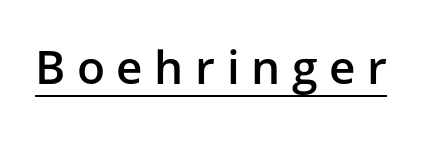
Q: Is the text bold? A: Semi-bold.
Q: Is the text italic (slanted)? A: No, it is upright.
Q: Is the typeface a serif or a sans-serif typeface? A: Sans-serif.
Q: Is the text underlined? A: Yes.
Q: Is the spacing between letters normal or unusually wide? A: Unusually wide.
Q: Width (condensed, normal, or wide)? A: Normal.
Q: Stroke contrast? A: Low.
Q: x-height? A: Medium.
Q: Monospaced? A: No.
